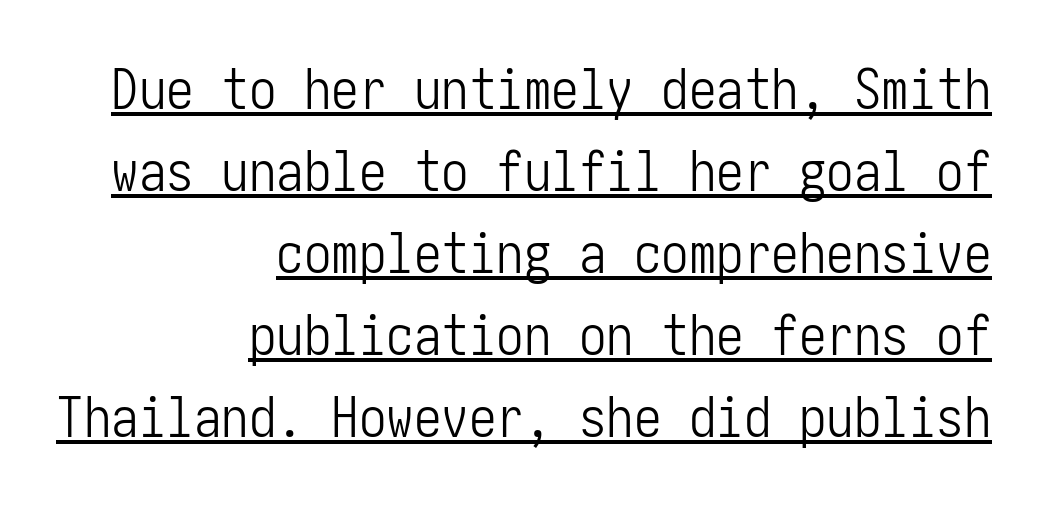
{"serif": "no", "italic": "no", "bold": "no", "weight": "light", "width": "condensed", "stroke_contrast": "low", "x_height": "medium", "underline": "yes", "align": "right", "line_spacing": "normal", "line_spacing_ratio": 1.49, "letter_spacing": "normal", "letter_spacing_em": 0.0, "glyph_px": 55}
